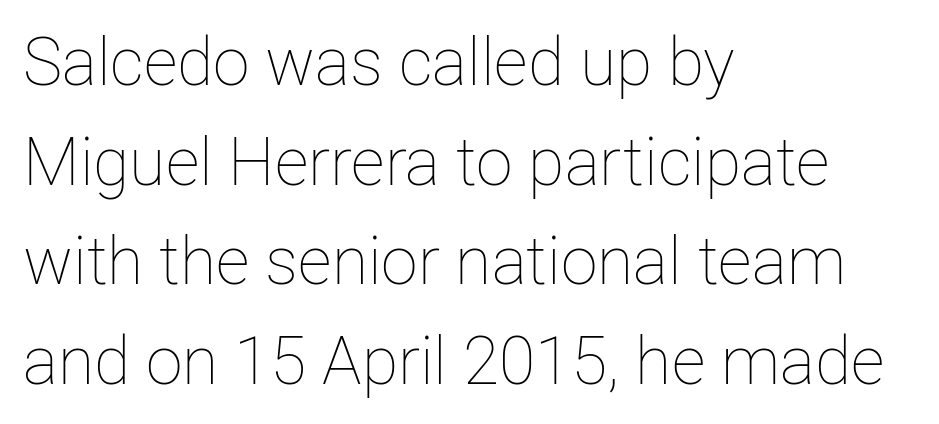
The image shows 66 px thin type, upright; set left-aligned, normal line spacing (1.51x), normal letter spacing, not underlined; low stroke contrast and a medium x-height.
